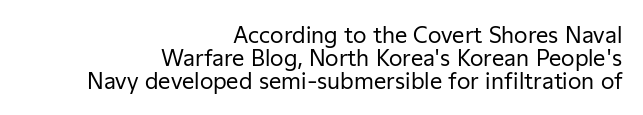
Q: Is the text bold? A: No.
Q: Is the text italic (slanted)? A: No, it is upright.
Q: Is the text underlined? A: No.
Q: How is the paragraph aligned? A: Right-aligned.
Q: Is the spacing between letters normal or unusually wide? A: Normal.
Q: Is the spacing between lines tight, normal or loose? A: Tight.
